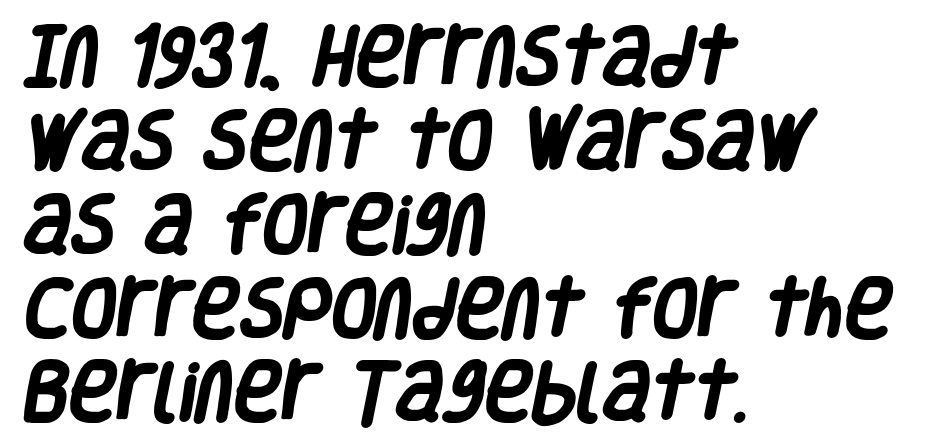
{"serif": "no", "bold": "yes", "weight": "heavy", "width": "condensed", "stroke_contrast": "low", "x_height": "large", "monospaced": "no", "underline": "no", "align": "left", "line_spacing": "normal", "line_spacing_ratio": 1.29, "letter_spacing": "normal", "letter_spacing_em": 0.0, "glyph_px": 65}
